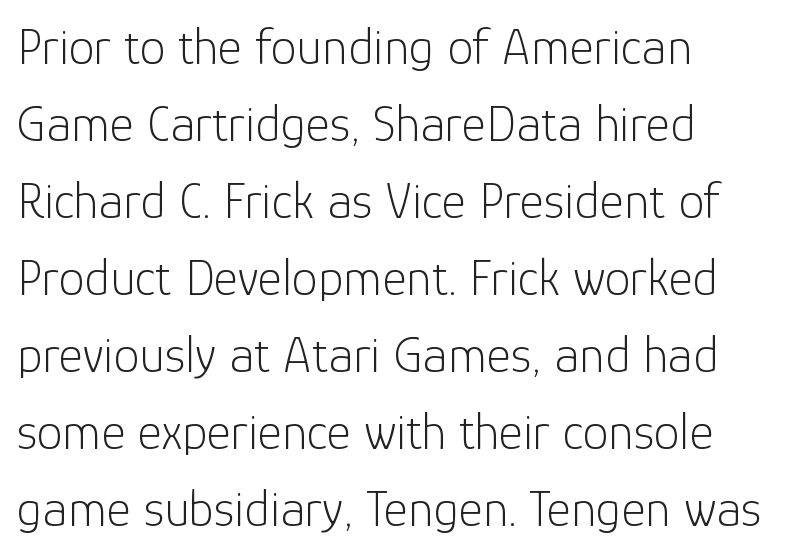
{"serif": "no", "italic": "no", "bold": "no", "weight": "light", "width": "normal", "stroke_contrast": "low", "x_height": "medium", "monospaced": "no", "underline": "no", "align": "left", "line_spacing": "normal", "line_spacing_ratio": 1.48, "letter_spacing": "normal", "letter_spacing_em": 0.0, "glyph_px": 52}
